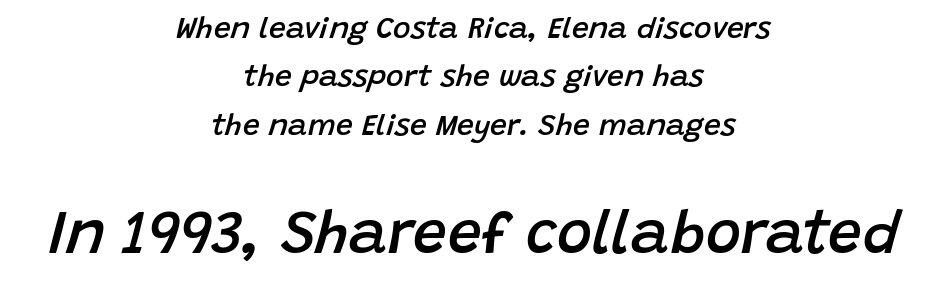
Q: Is the text bold? A: Semi-bold.
Q: Is the text italic (slanted)? A: Yes, it leans right by about 15 degrees.
Q: Is the text underlined? A: No.
Q: How is the paragraph aligned? A: Centered.
Q: Is the spacing between letters normal or unusually wide? A: Normal.
Q: Is the spacing between lines tight, normal or loose? A: Normal.
Q: Which block of text is set in a larger size, the first (top) or the second (bottom)? A: The second (bottom) one.
Q: Width (condensed, normal, or wide)? A: Normal.
Q: Stroke contrast? A: Low.
Q: x-height? A: Large.
Q: Monospaced? A: No.
